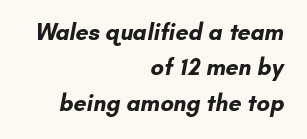
Q: Is the text bold? A: Yes.
Q: Is the text underlined? A: No.
Q: How is the paragraph aligned? A: Right-aligned.
Q: Is the spacing between letters normal or unusually wide? A: Normal.
Q: Is the spacing between lines tight, normal or loose? A: Normal.
